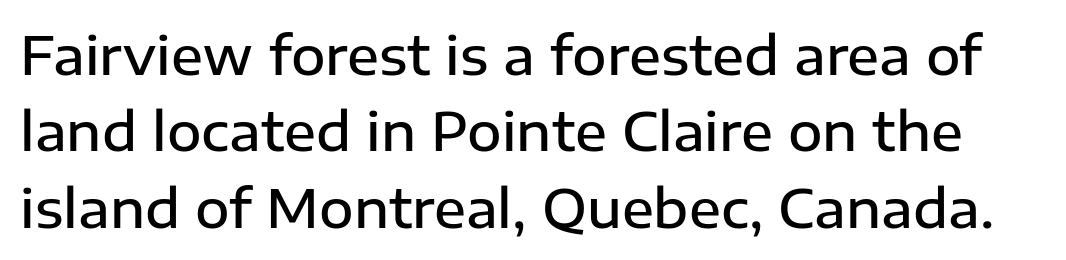
Is this a fixed-width face? No — the glyphs have proportional, varying widths. A typesetter would call this zero additional tracking. A semibold gives these letters moderate extra thickness, short of bold. The designer went with a sans here, leaving each stem footless. The type sits square on the baseline with zero lean. Honestly, the row spacing looks completely unremarkable.
